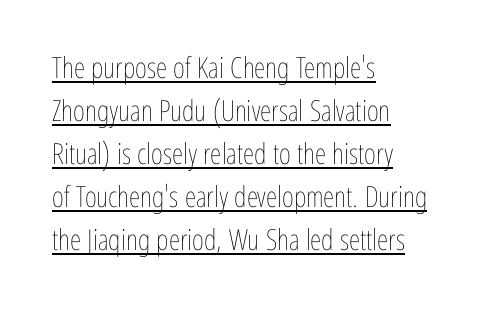
The image shows 29 px thin, condensed type, upright; set left-aligned, normal line spacing (1.48x), normal letter spacing, underlined; low stroke contrast and a medium x-height.
